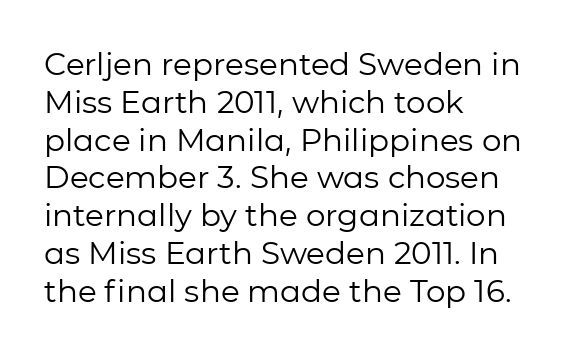
Which margin do the lines hug? The left one — the right edge is uneven. Type style note: lacks serifs. Does the lettering tilt? It doesn't — this is upright. The foot of each line stays bare and open. The horizontal fit of the characters is conventional and even.
